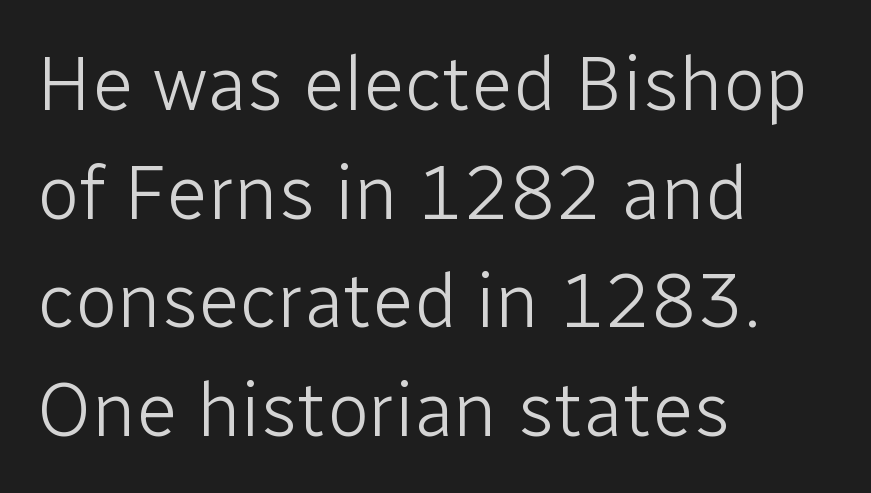
The paragraph has a hard left edge and a soft right edge. The face used here is a sans, in the tradition of grotesques and geometrics. Unbolded letterforms with no extra heft. These lines sit exactly where default settings would place them. The letters stand upright; this is a roman face.
